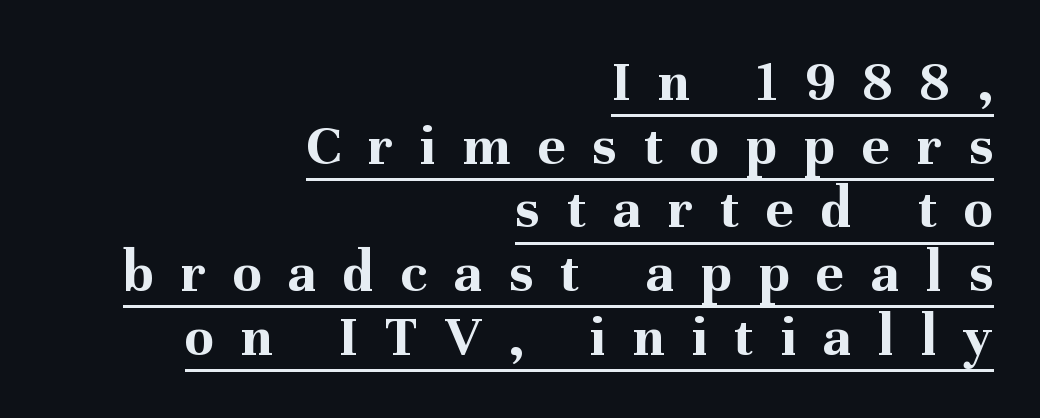
Varying glyph widths throughout — classic text-font behaviour. These lines are composed in type with serifs. Letter spacing: wide. Style check: upright. Leading: reduced. Horizontally, the lines are justified to the trailing edge only.
